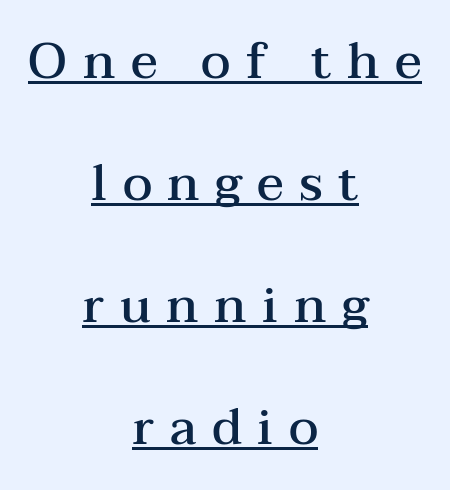
The image shows 50 px semibold, wide serif type, upright; set centered, loose line spacing (2.44x), unusually wide letter spacing (+0.31 em), underlined; medium stroke contrast and a medium x-height.
